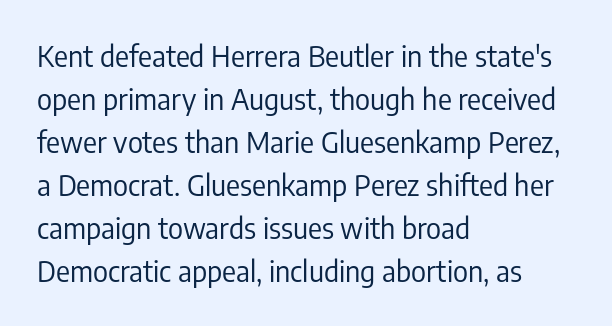
The image shows 29 px regular-weight, condensed sans-serif type, upright; set left-aligned, normal line spacing (1.48x), normal letter spacing, not underlined; low stroke contrast and a medium x-height.
